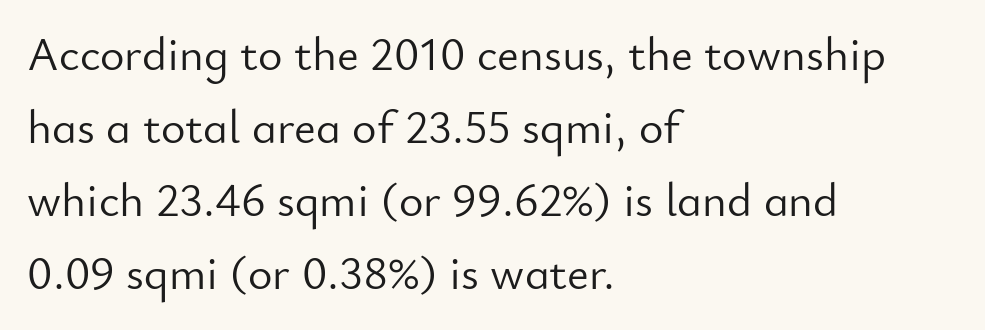
The image shows 47 px light sans-serif type, upright; set left-aligned, normal line spacing (1.55x), normal letter spacing, not underlined; low stroke contrast and a small x-height.
